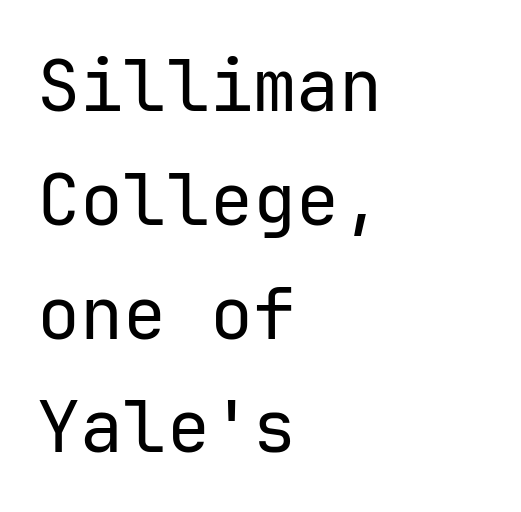
Q: Is the text bold? A: No.
Q: Is the text italic (slanted)? A: No, it is upright.
Q: Is the typeface a serif or a sans-serif typeface? A: Sans-serif.
Q: Is the text underlined? A: No.
Q: How is the paragraph aligned? A: Left-aligned.
Q: Is the spacing between letters normal or unusually wide? A: Normal.
Q: Is the spacing between lines tight, normal or loose? A: Normal.
Q: Width (condensed, normal, or wide)? A: Normal.
Q: Stroke contrast? A: Low.
Q: x-height? A: Medium.
Q: Monospaced? A: Yes.
